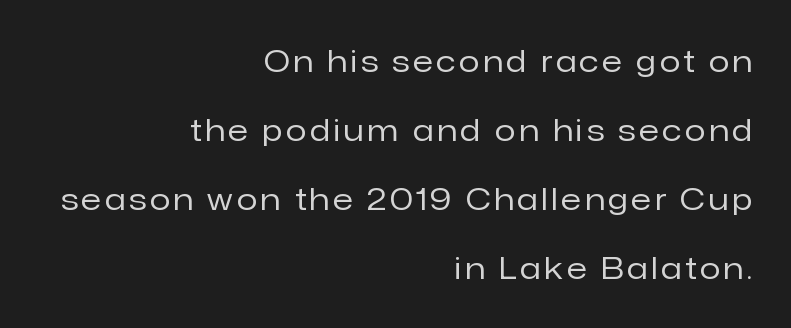
The image shows 30 px regular-weight sans-serif type, upright; set right-aligned, loose line spacing (2.3x), not underlined; low stroke contrast and a medium x-height.
